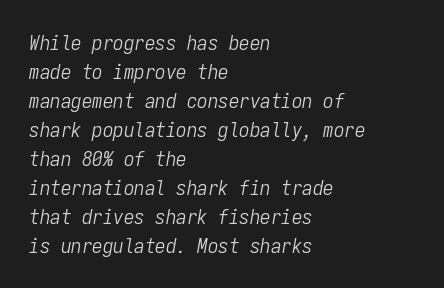
Compared with a typical body face, this is equally light or lighter still. Underline: absent. An italicized treatment has been applied to the whole sample. Tracking here is standard; glyphs follow each other at the usual distance.
